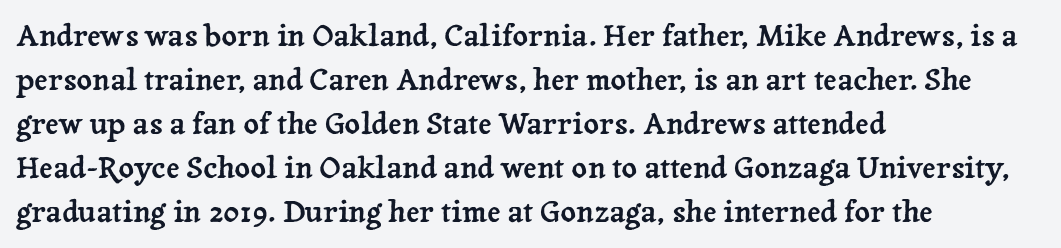
The image shows 30 px serif type, upright; set left-aligned, normal line spacing (1.47x), normal letter spacing, not underlined; low stroke contrast and a medium x-height.
